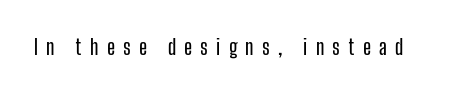
Q: Is the text italic (slanted)? A: No, it is upright.
Q: Is the text underlined? A: No.
Q: Is the spacing between letters normal or unusually wide? A: Unusually wide.
